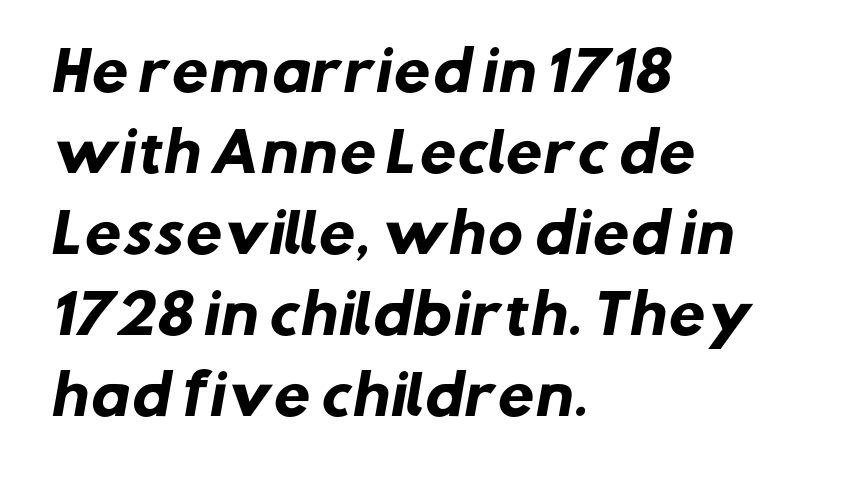
{"serif": "no", "bold": "yes", "weight": "heavy", "width": "normal", "stroke_contrast": "low", "x_height": "medium", "monospaced": "no", "underline": "no", "align": "left", "line_spacing": "normal", "line_spacing_ratio": 1.53, "letter_spacing": "normal", "letter_spacing_em": 0.0, "glyph_px": 53}
